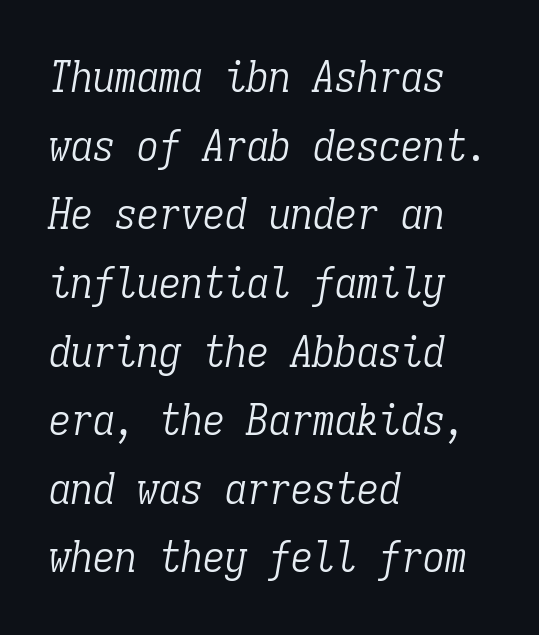
{"serif": "yes", "italic": "yes", "lean": "right", "slant_degrees": 9, "bold": "no", "weight": "light", "width": "condensed", "stroke_contrast": "low", "x_height": "medium", "monospaced": "yes", "underline": "no", "align": "left", "line_spacing": "normal", "line_spacing_ratio": 1.56, "letter_spacing": "normal", "letter_spacing_em": 0.0, "glyph_px": 44}
